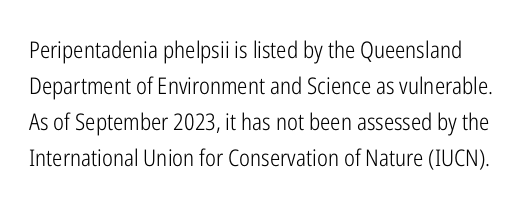
{"italic": "no", "bold": "no", "underline": "no", "line_spacing": "normal", "line_spacing_ratio": 1.56, "letter_spacing": "normal", "letter_spacing_em": 0.0, "glyph_px": 23}
